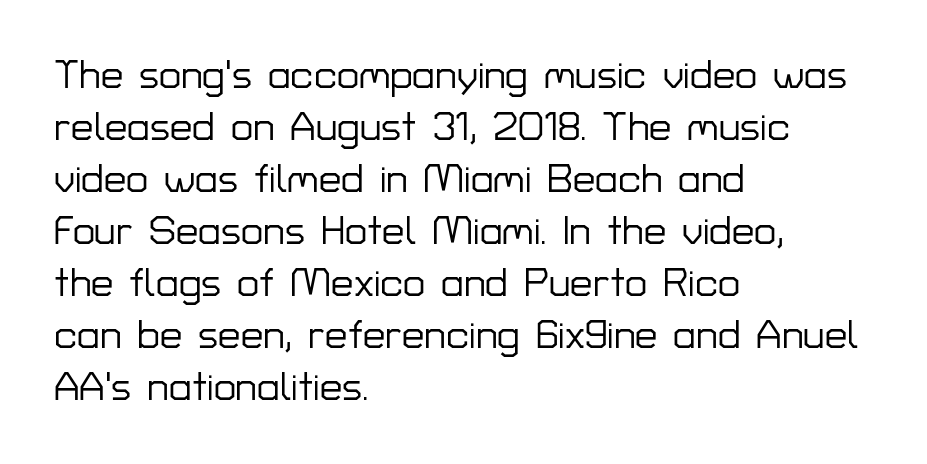
The passage shown is not underscored anywhere. Standard letterfit; no display-style spreading of the glyphs. Nope, no serifs anywhere on these letters. This block has exactly the height ordinary leading produces.
